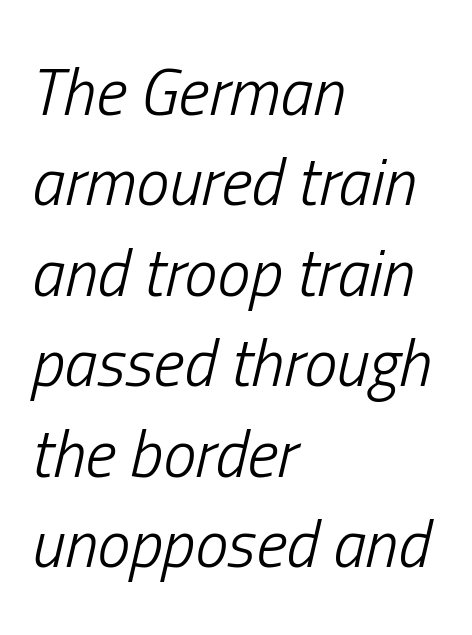
Q: Is the text bold? A: No.
Q: Is the text italic (slanted)? A: Yes, it leans right by about 13 degrees.
Q: Is the text underlined? A: No.
Q: How is the paragraph aligned? A: Left-aligned.
Q: Is the spacing between letters normal or unusually wide? A: Normal.
Q: Is the spacing between lines tight, normal or loose? A: Normal.
Q: Width (condensed, normal, or wide)? A: Condensed.
Q: Stroke contrast? A: Low.
Q: x-height? A: Medium.
Q: Monospaced? A: No.
